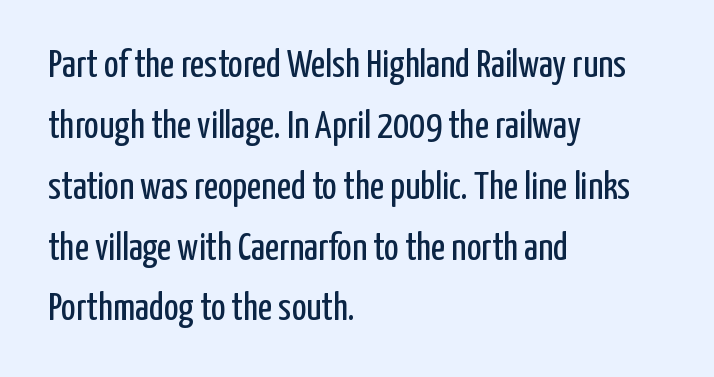
Q: Is the text bold? A: No.
Q: Is the text italic (slanted)? A: No, it is upright.
Q: Is the typeface a serif or a sans-serif typeface? A: Sans-serif.
Q: Is the text underlined? A: No.
Q: How is the paragraph aligned? A: Left-aligned.
Q: Is the spacing between letters normal or unusually wide? A: Normal.
Q: Is the spacing between lines tight, normal or loose? A: Normal.
Q: Width (condensed, normal, or wide)? A: Condensed.
Q: Stroke contrast? A: Low.
Q: x-height? A: Medium.
Q: Monospaced? A: No.
